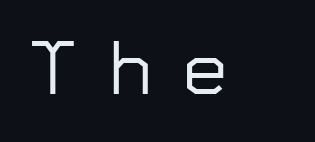
Q: Is the text italic (slanted)? A: No, it is upright.
Q: Is the typeface a serif or a sans-serif typeface? A: Sans-serif.
Q: Is the text underlined? A: No.
Q: Is the spacing between letters normal or unusually wide? A: Unusually wide.
Q: Width (condensed, normal, or wide)? A: Normal.
Q: Stroke contrast? A: Low.
Q: x-height? A: Medium.
Q: Monospaced? A: No.
